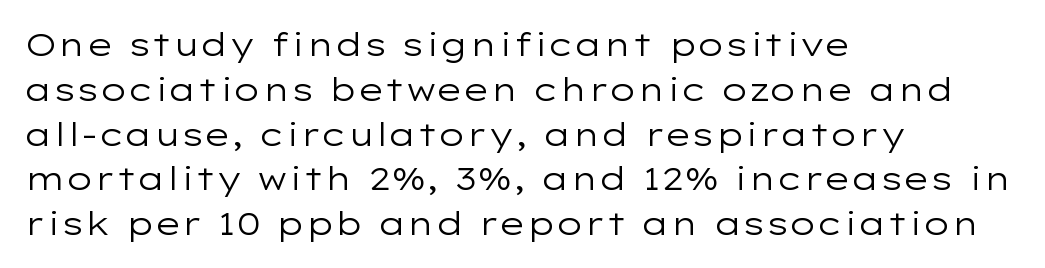
This block has exactly the height ordinary leading produces. Posture: straight, roman, zero tilt. The passage shown is typeset with a sans-serif family. The lines are quadded left. This is not heavy type; no bold has been used. The rendering uses natural spacing where letterforms have individual widths.
